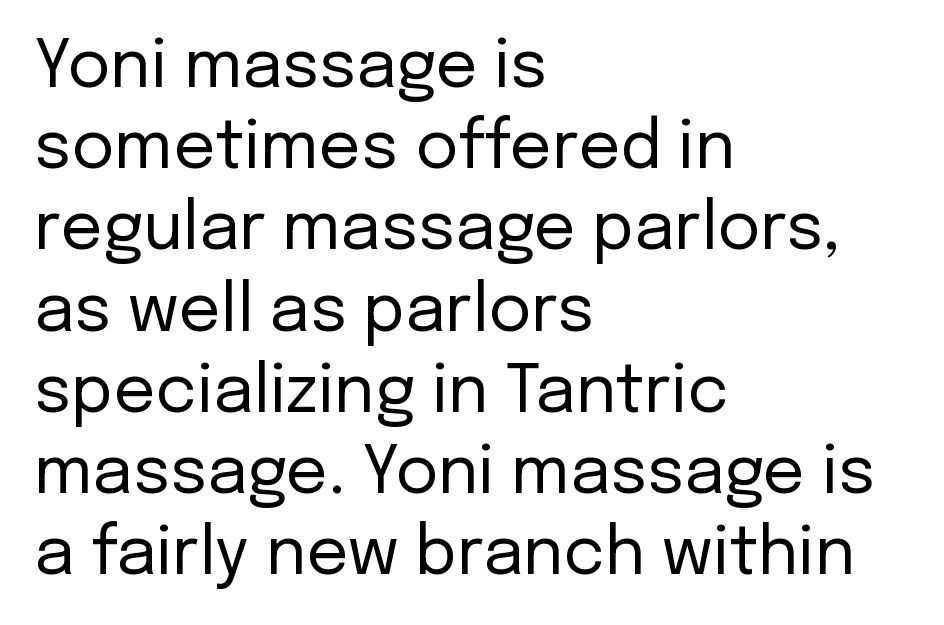
Varying glyph widths throughout — classic text-font behaviour. Descender tails drop into unmarked territory. Letter spacing: default. Ordinary non-slanted type is in use. The face looks like a standard text weight, possibly lighter.
